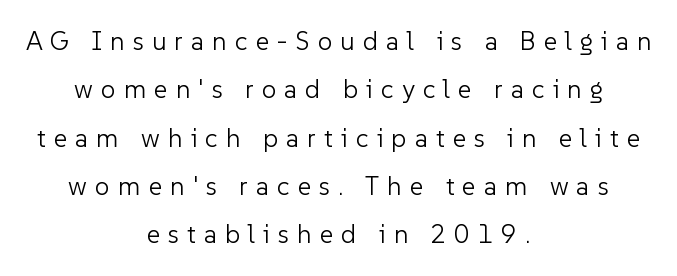
Q: Is the text bold? A: No.
Q: Is the text italic (slanted)? A: No, it is upright.
Q: Is the text underlined? A: No.
Q: How is the paragraph aligned? A: Centered.
Q: Is the spacing between letters normal or unusually wide? A: Unusually wide.
